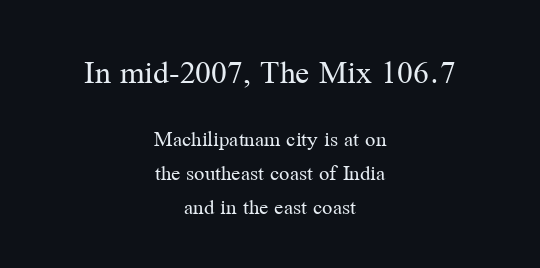
The image shows 35 px regular-weight serif type, upright; set centered, normal line spacing (1.47x), normal letter spacing, not underlined; the first (top) block is 1.52x larger; medium stroke contrast and a medium x-height.
